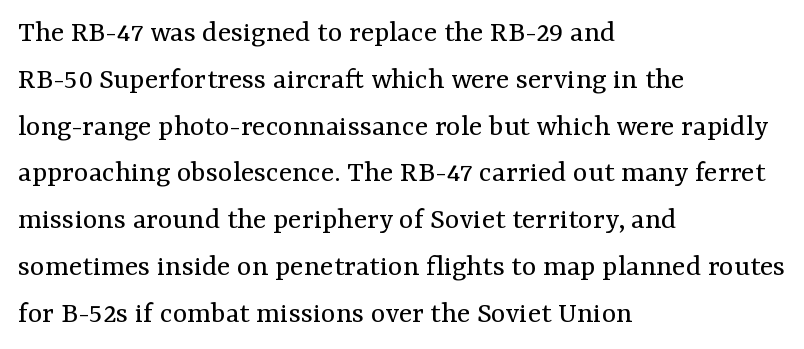
{"serif": "yes", "italic": "no", "bold": "no", "weight": "regular", "width": "normal", "stroke_contrast": "medium", "x_height": "medium", "monospaced": "no", "underline": "no", "align": "left", "line_spacing": "normal", "line_spacing_ratio": 1.51, "letter_spacing": "normal", "letter_spacing_em": 0.0, "glyph_px": 31}
